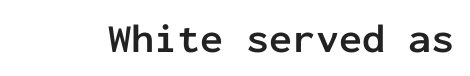
{"serif": "no", "italic": "no", "bold": "yes", "weight": "semibold", "width": "normal", "stroke_contrast": "low", "x_height": "medium", "monospaced": "yes", "underline": "no", "letter_spacing": "normal", "letter_spacing_em": 0.0, "glyph_px": 41}
